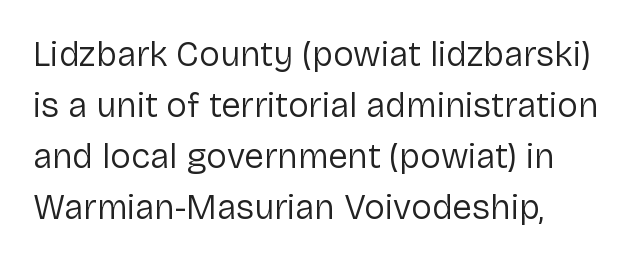
The image shows 35 px regular-weight sans-serif type, upright; set normal line spacing (1.46x), normal letter spacing, not underlined; low stroke contrast and a medium x-height.
